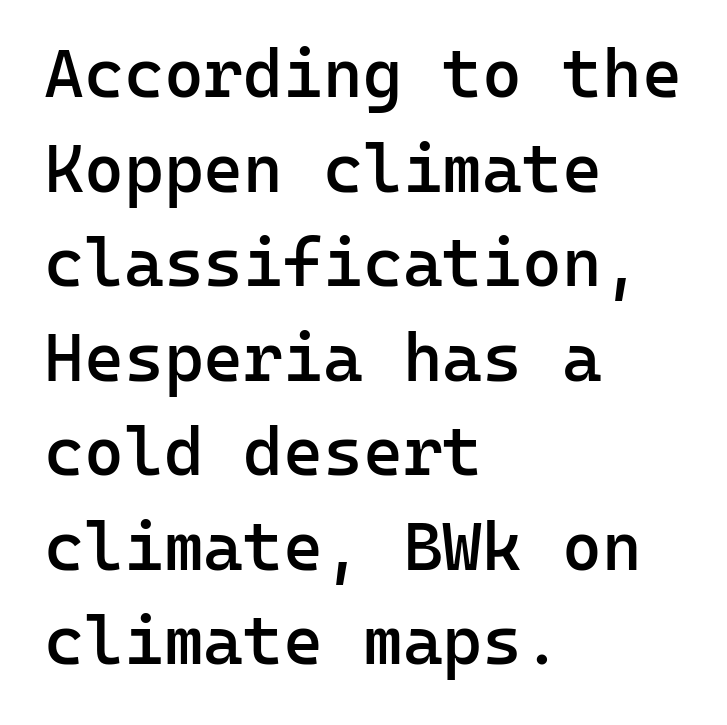
Q: Is the text bold? A: Semi-bold.
Q: Is the text italic (slanted)? A: No, it is upright.
Q: Is the typeface a serif or a sans-serif typeface? A: Sans-serif.
Q: Is the text underlined? A: No.
Q: How is the paragraph aligned? A: Left-aligned.
Q: Is the spacing between letters normal or unusually wide? A: Normal.
Q: Is the spacing between lines tight, normal or loose? A: Normal.
Q: Width (condensed, normal, or wide)? A: Normal.
Q: Stroke contrast? A: Low.
Q: x-height? A: Medium.
Q: Monospaced? A: Yes.
